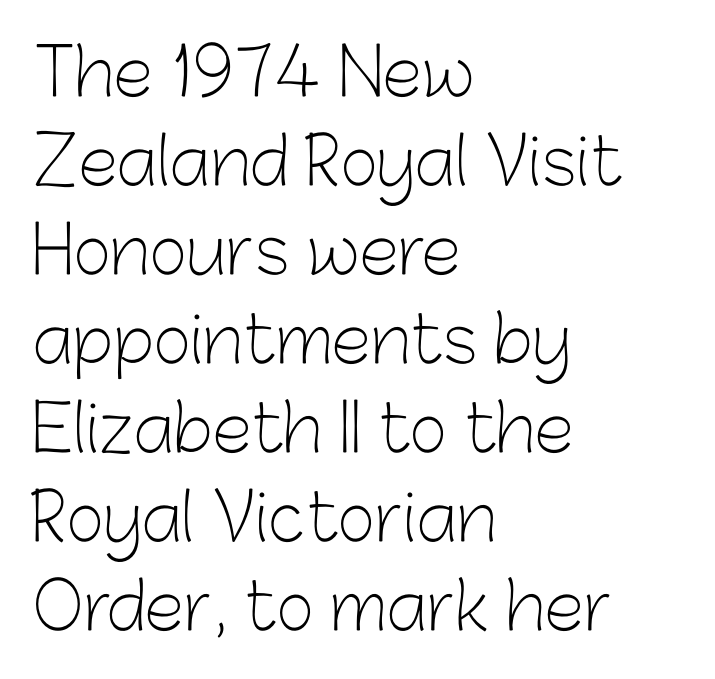
{"serif": "no", "italic": "no", "bold": "no", "weight": "light", "width": "normal", "stroke_contrast": "low", "x_height": "medium", "monospaced": "no", "underline": "no", "align": "left", "line_spacing": "normal", "line_spacing_ratio": 1.37, "letter_spacing": "normal", "letter_spacing_em": 0.0, "glyph_px": 65}
